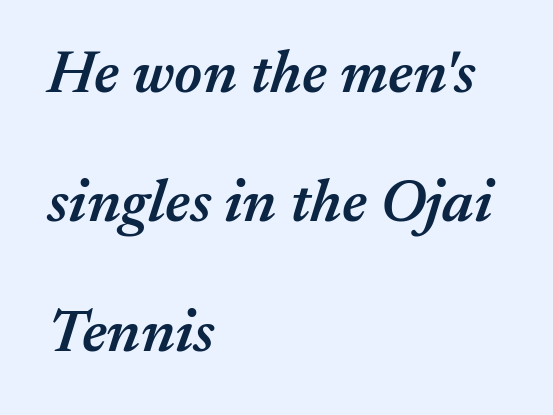
Caption: multi-line text, flush left, ragged right. The passage shown has conventional tracking throughout. A bare baseline throughout the passage. Looking at the ascenders, they clearly lean. Each letter keeps its own natural width here, so spacing adapts to shape.
